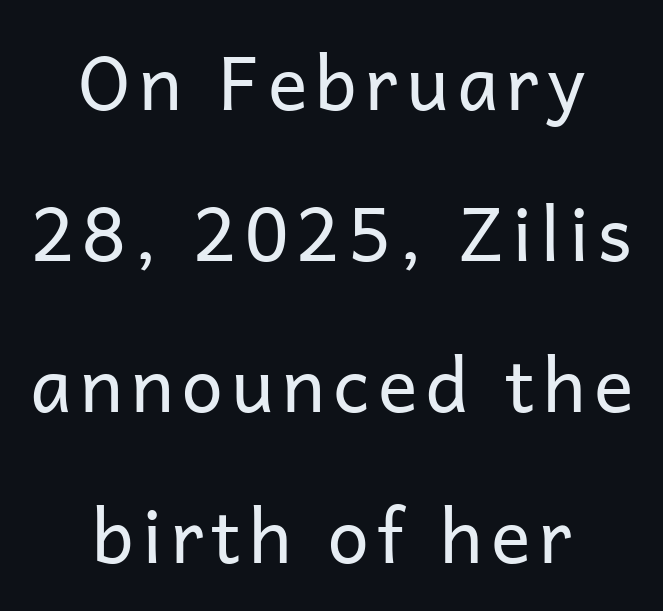
The image shows 74 px regular-weight sans-serif type, upright; set centered, loose line spacing (2.04x), not underlined; low stroke contrast and a medium x-height.
